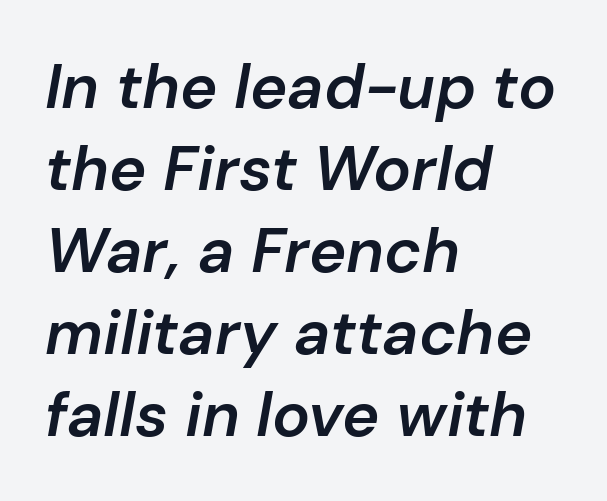
{"italic": "yes", "lean": "right", "slant_degrees": 10, "bold": "semi", "weight": "semibold", "width": "normal", "stroke_contrast": "low", "x_height": "medium", "monospaced": "no", "underline": "no", "align": "left", "line_spacing": "normal", "line_spacing_ratio": 1.3, "letter_spacing": "normal", "letter_spacing_em": 0.0, "glyph_px": 63}
